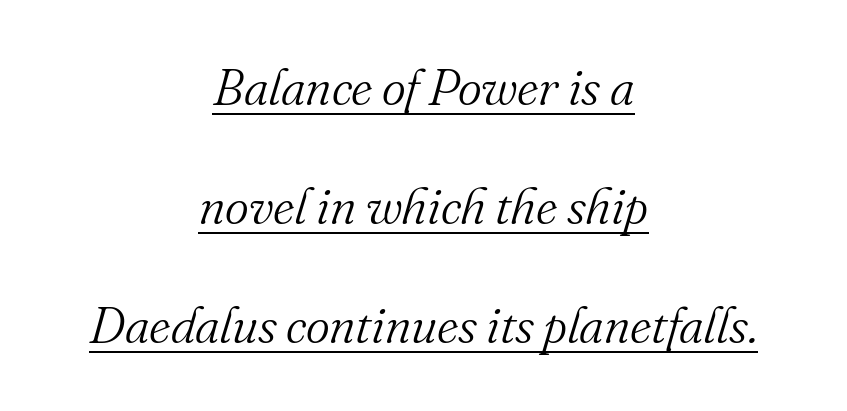
{"serif": "yes", "italic": "yes", "lean": "right", "slant_degrees": 16, "bold": "no", "weight": "light", "width": "normal", "stroke_contrast": "medium", "x_height": "small", "monospaced": "no", "underline": "yes", "align": "center", "line_spacing": "loose", "line_spacing_ratio": 2.33, "letter_spacing": "normal", "letter_spacing_em": 0.0, "glyph_px": 51}
